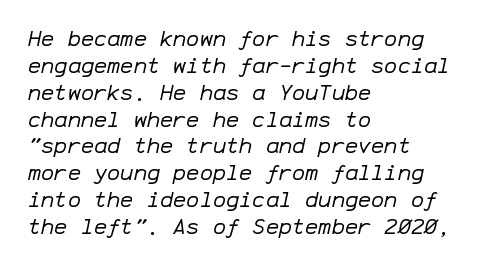
Short note: letters normally spaced. Is the stroke heavy? The answer is a plain regular-or-lighter. In CSS terms this would be text-align: left. Underline: absent. The face used here has a pronounced slope to its letters.
